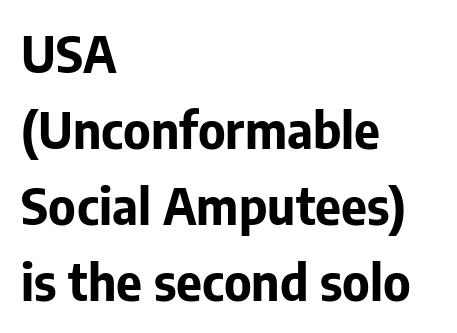
The image shows 50 px bold sans-serif type, upright; set left-aligned, normal line spacing (1.52x), normal letter spacing, not underlined; low stroke contrast and a medium x-height.
